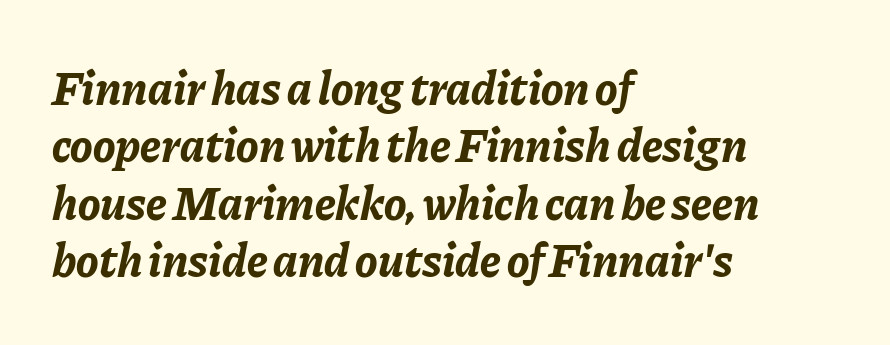
Q: Is the text bold? A: Yes.
Q: Is the text italic (slanted)? A: Yes, it leans right by about 11 degrees.
Q: Is the text underlined? A: No.
Q: How is the paragraph aligned? A: Left-aligned.
Q: Is the spacing between letters normal or unusually wide? A: Normal.
Q: Width (condensed, normal, or wide)? A: Normal.
Q: Stroke contrast? A: Low.
Q: x-height? A: Medium.
Q: Monospaced? A: No.
